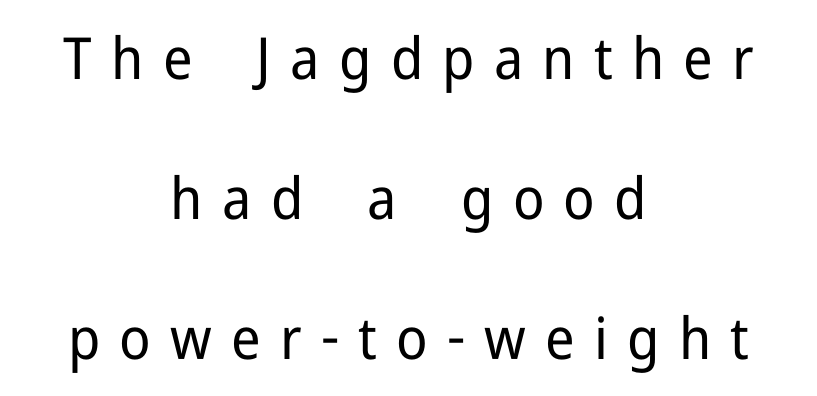
Q: Is the text bold? A: No.
Q: Is the text italic (slanted)? A: No, it is upright.
Q: Is the typeface a serif or a sans-serif typeface? A: Sans-serif.
Q: Is the text underlined? A: No.
Q: How is the paragraph aligned? A: Centered.
Q: Is the spacing between letters normal or unusually wide? A: Unusually wide.
Q: Is the spacing between lines tight, normal or loose? A: Loose.
Q: Width (condensed, normal, or wide)? A: Normal.
Q: Stroke contrast? A: Low.
Q: x-height? A: Medium.
Q: Monospaced? A: No.
